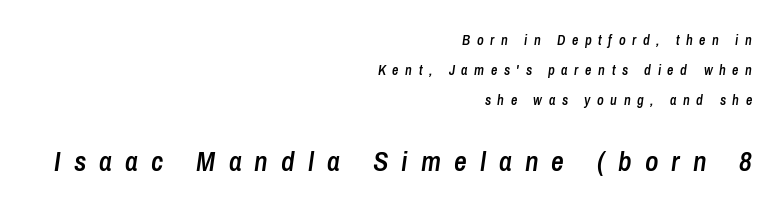
Q: Is the text bold? A: Semi-bold.
Q: Is the text italic (slanted)? A: Yes, it leans right by about 8 degrees.
Q: Is the text underlined? A: No.
Q: How is the paragraph aligned? A: Right-aligned.
Q: Is the spacing between letters normal or unusually wide? A: Unusually wide.
Q: Is the spacing between lines tight, normal or loose? A: Loose.
Q: Which block of text is set in a larger size, the first (top) or the second (bottom)? A: The second (bottom) one.
Q: Width (condensed, normal, or wide)? A: Condensed.
Q: Stroke contrast? A: Low.
Q: x-height? A: Medium.
Q: Monospaced? A: No.
